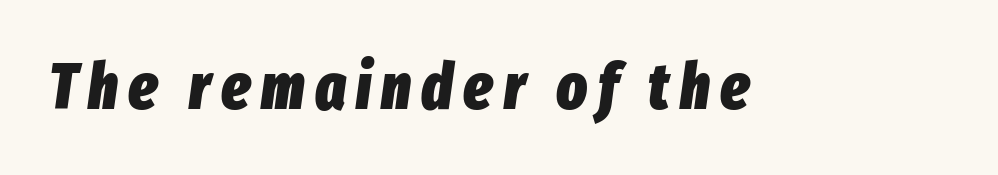
Q: Is the text bold? A: Yes.
Q: Is the text italic (slanted)? A: Yes, it leans right by about 8 degrees.
Q: Is the text underlined? A: No.
Q: Width (condensed, normal, or wide)? A: Condensed.
Q: Stroke contrast? A: Low.
Q: x-height? A: Medium.
Q: Monospaced? A: No.
